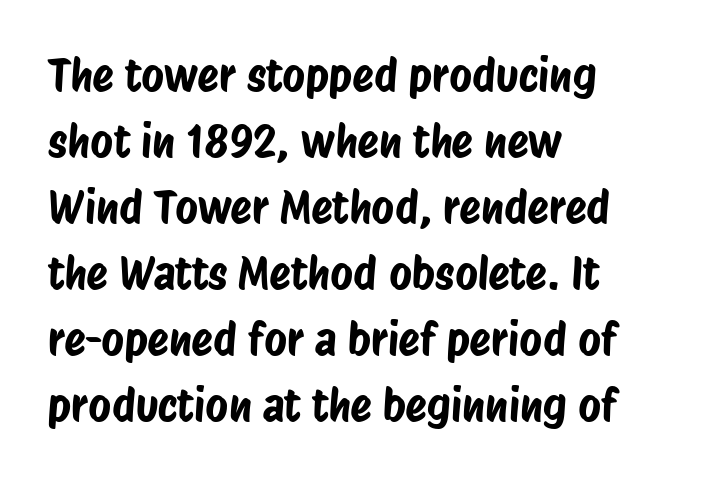
{"serif": "no", "width": "condensed", "stroke_contrast": "low", "x_height": "large", "monospaced": "no", "underline": "no", "align": "left", "line_spacing": "normal", "line_spacing_ratio": 1.5, "letter_spacing": "normal", "letter_spacing_em": 0.0, "glyph_px": 44}
